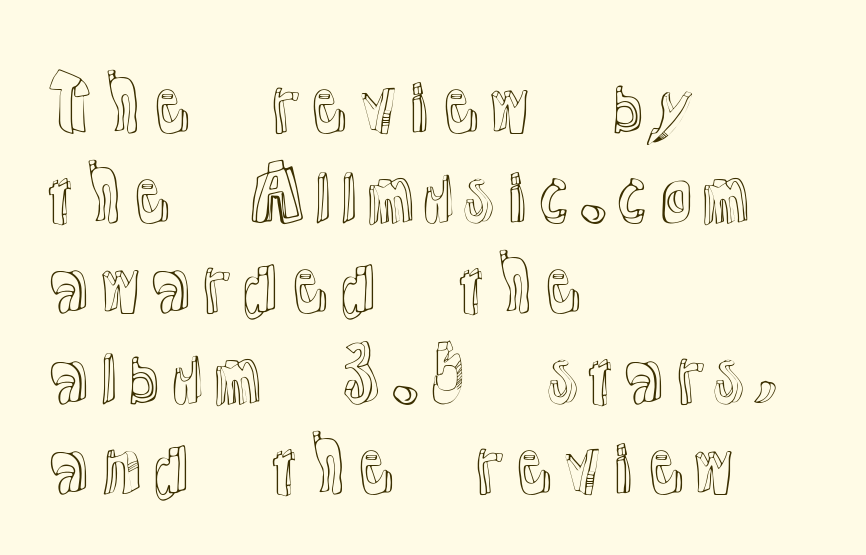
The image shows 71 px text type, upright; set left-aligned, normal line spacing (1.27x), normal letter spacing, not underlined; a medium x-height.
